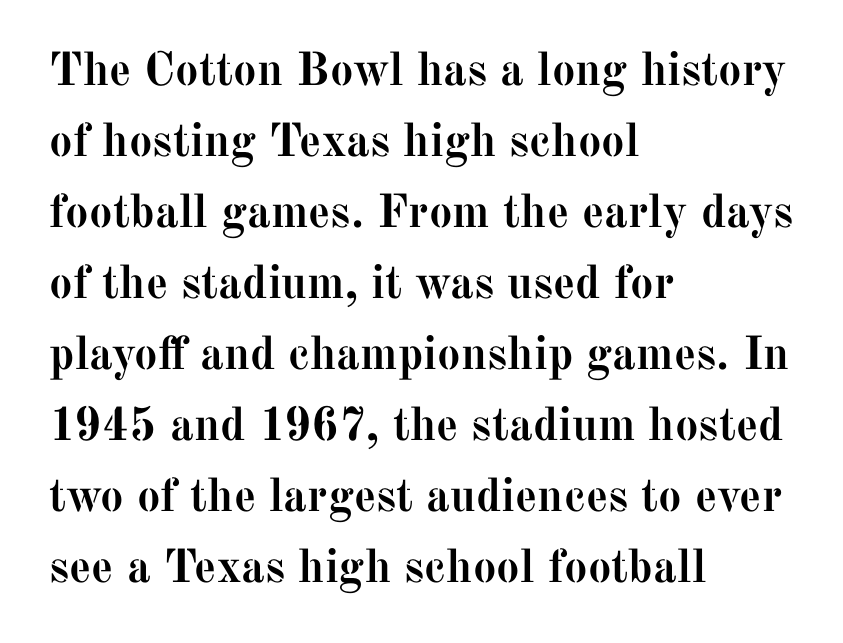
{"serif": "yes", "italic": "no", "bold": "yes", "weight": "semibold", "width": "normal", "stroke_contrast": "medium", "x_height": "medium", "monospaced": "no", "underline": "no", "align": "left", "line_spacing": "normal", "line_spacing_ratio": 1.51, "letter_spacing": "normal", "letter_spacing_em": 0.0, "glyph_px": 47}
